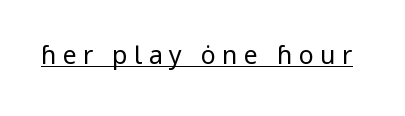
The image shows 25 px text type, upright; set unusually wide letter spacing (+0.25 em), underlined.
